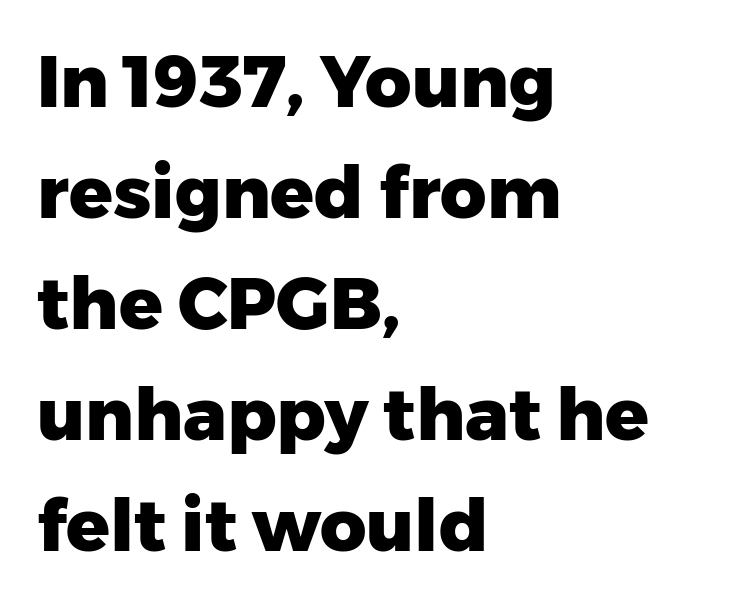
Rendered with straight, roman letterforms. Is this a sans? Yes — the strokes have no serifs. The area under the type is left untouched. A typesetter would call this leading conventional body-copy spacing. All the whitespace from short lines collects on the right. Spacing verdict: proportional, widths tailored to each character.
